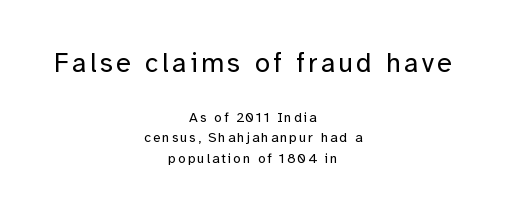
The image shows 27 px text type, upright; set centered, normal line spacing (1.48x), not underlined; the first (top) block is 1.93x larger.
